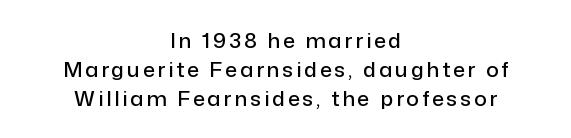
The image shows 21 px text type, upright; set centered, normal line spacing (1.38x), not underlined.
